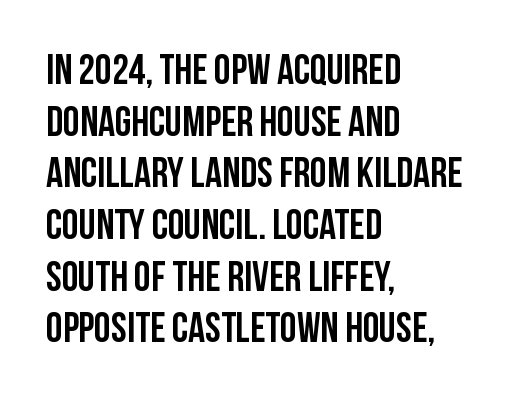
{"serif": "no", "italic": "no", "width": "condensed", "stroke_contrast": "low", "x_height": "large", "monospaced": "no", "underline": "no", "align": "left", "line_spacing_ratio": 1.23, "letter_spacing": "normal", "letter_spacing_em": 0.0, "glyph_px": 42}
